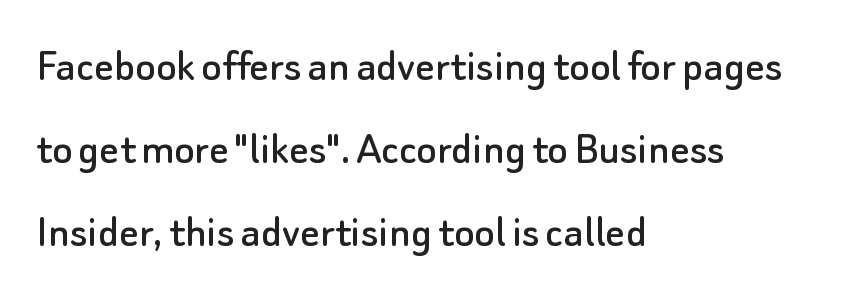
{"serif": "no", "italic": "no", "width": "normal", "stroke_contrast": "low", "x_height": "small", "monospaced": "no", "underline": "no", "align": "left", "line_spacing_ratio": 1.73, "letter_spacing": "normal", "letter_spacing_em": 0.0, "glyph_px": 48}
